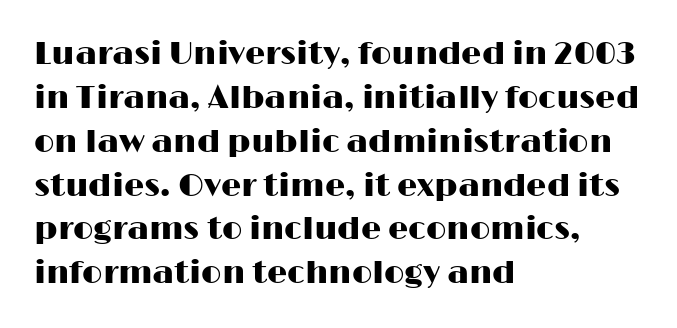
{"serif": "no", "italic": "no", "width": "wide", "stroke_contrast": "high", "x_height": "medium", "monospaced": "no", "underline": "no", "align": "left", "line_spacing": "normal", "line_spacing_ratio": 1.37, "letter_spacing": "normal", "letter_spacing_em": 0.0, "glyph_px": 32}
